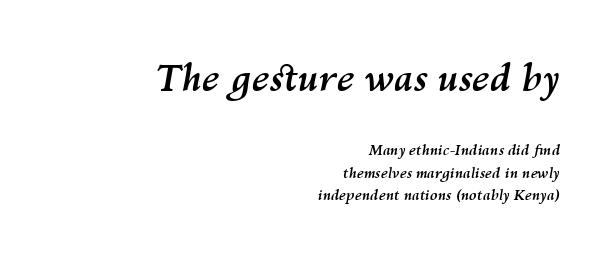
{"italic": "yes", "lean": "right", "slant_degrees": 10, "bold": "yes", "weight": "semibold", "width": "normal", "stroke_contrast": "medium", "x_height": "medium", "monospaced": "no", "underline": "no", "align": "right", "line_spacing": "normal", "line_spacing_ratio": 1.6, "letter_spacing": "normal", "letter_spacing_em": 0.0, "larger_block": "first", "size_ratio": 2.57, "glyph_px": 36}
